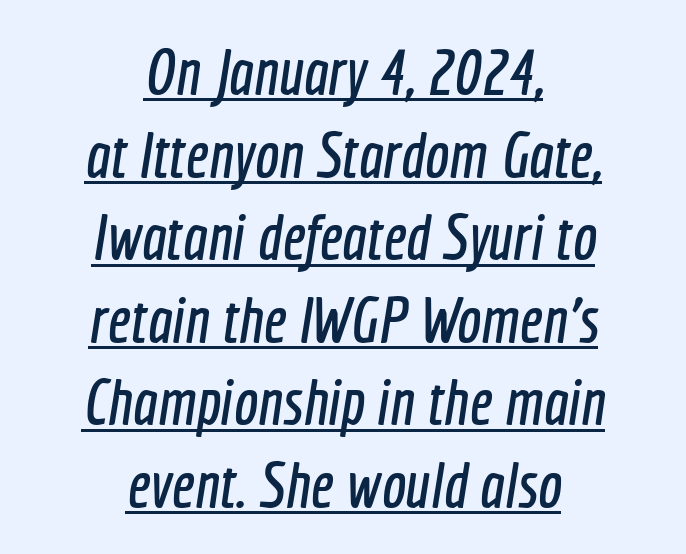
Q: Is the typeface a serif or a sans-serif typeface? A: Sans-serif.
Q: Is the text underlined? A: Yes.
Q: How is the paragraph aligned? A: Centered.
Q: Is the spacing between letters normal or unusually wide? A: Normal.
Q: Is the spacing between lines tight, normal or loose? A: Normal.
Q: Width (condensed, normal, or wide)? A: Condensed.
Q: x-height? A: Medium.
Q: Monospaced? A: No.
